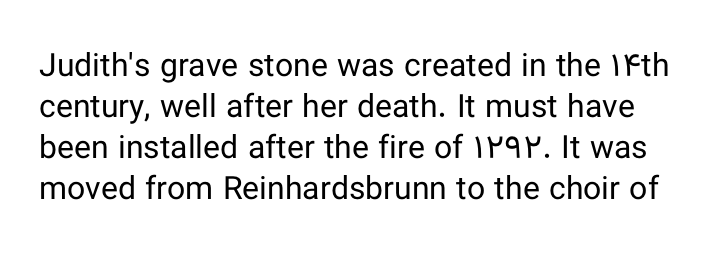
The image shows 32 px regular-weight sans-serif type, upright; set normal line spacing (1.28x), normal letter spacing, not underlined; low stroke contrast and a medium x-height.
